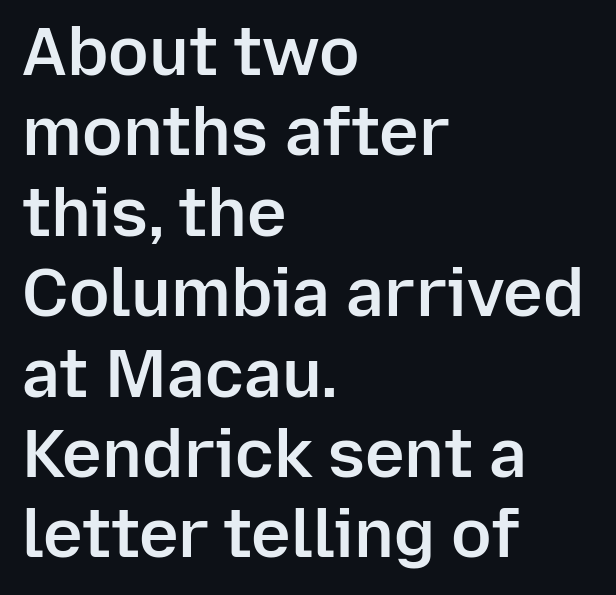
{"serif": "no", "italic": "no", "bold": "semi", "weight": "semibold", "width": "normal", "stroke_contrast": "low", "x_height": "medium", "monospaced": "no", "underline": "no", "align": "left", "line_spacing_ratio": 1.2, "letter_spacing": "normal", "letter_spacing_em": 0.0, "glyph_px": 67}
